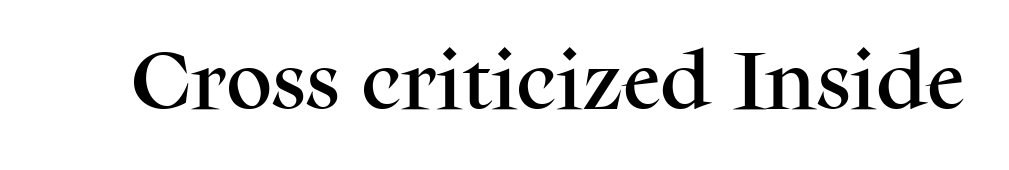
A typesetter would mark this as roman, not italic. Students, note that the glyphs here touch the page at normal intervals. The passage shown is typed in a proportional face where columns would drift. The space directly below the letters is spotless. I'd call this a serif setting — the letters wear small feet.
